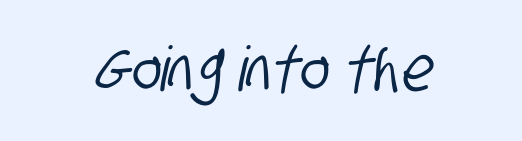
Nobody drew a line under any word here. Note the varied advance widths — an 'i' is clearly narrower than an 'm'. The glyphs in this specimen are sans serif. You could call the tracking neutral — neither tight nor loose.
